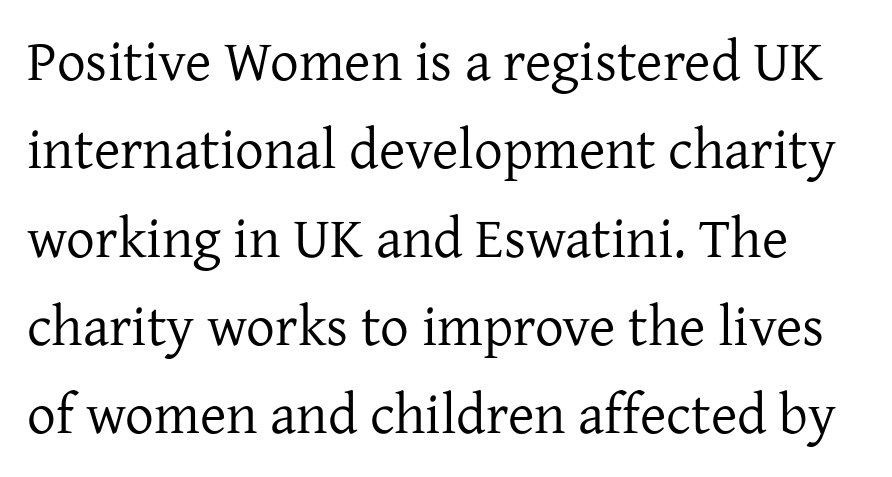
A clean baseline with only descenders dipping below it. Looks like regular typesetting: each glyph gets only the width it needs. Are there feet on the stems? There are — it's a serif. This is the regular roman posture of the typeface. Short note: letters normally spaced. Baseline-to-baseline distance is the conventional proportion of letter height.
